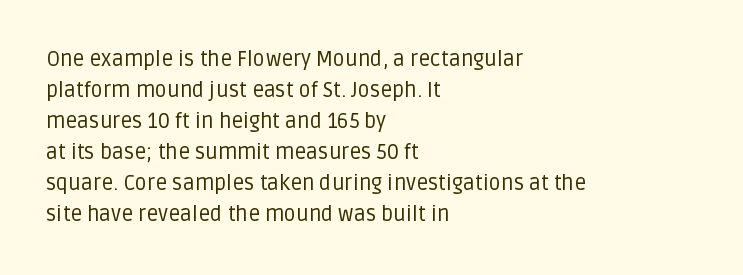
No chunkiness to these letters — they're not bold. The area under the type is left untouched. This rendering uses left alignment, leaving the right contour irregular. The font's upright variant was chosen for this text. Compared with typical body copy, the letter spacing here is the same.
